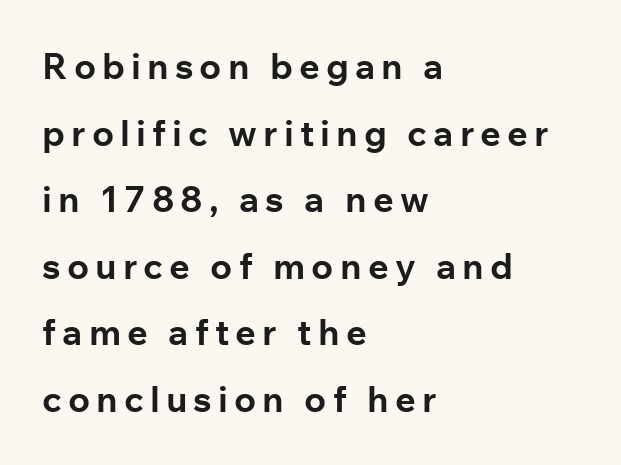
Heavy, bold letterforms. Upright lettering throughout. A sans-serif font was chosen for this passage. The letters advance in unequal steps, a hallmark of proportional type. Nobody drew a line under any word here.
